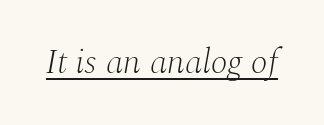
This sample carries an underscore along the baseline area. Weight class: somewhere from thin through regular. You could call the tracking neutral — neither tight nor loose. Each letter keeps its own natural width here, so spacing adapts to shape. Each letter's strokes conclude with small projecting serifs.
